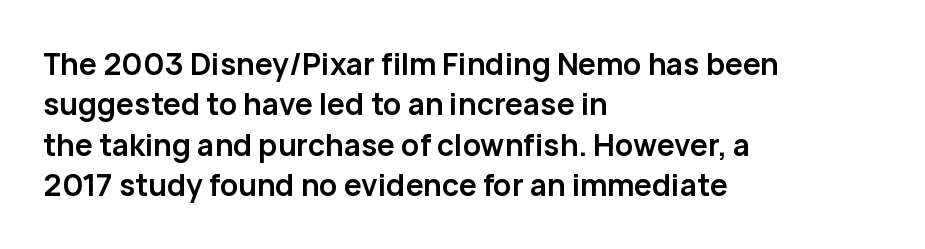
Q: Is the text bold? A: Yes.
Q: Is the text italic (slanted)? A: No, it is upright.
Q: Is the typeface a serif or a sans-serif typeface? A: Sans-serif.
Q: Is the text underlined? A: No.
Q: How is the paragraph aligned? A: Left-aligned.
Q: Is the spacing between letters normal or unusually wide? A: Normal.
Q: Is the spacing between lines tight, normal or loose? A: Normal.
Q: Width (condensed, normal, or wide)? A: Normal.
Q: Stroke contrast? A: Low.
Q: x-height? A: Medium.
Q: Monospaced? A: No.
